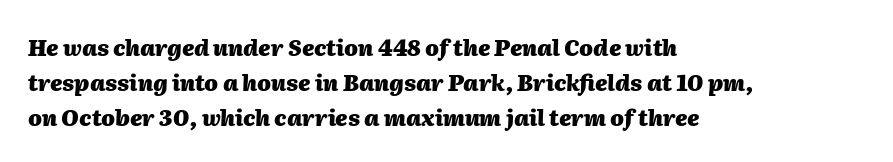
The image shows 22 px bold type, italic (leaning right); set left-aligned, normal line spacing (1.59x), normal letter spacing, not underlined.
